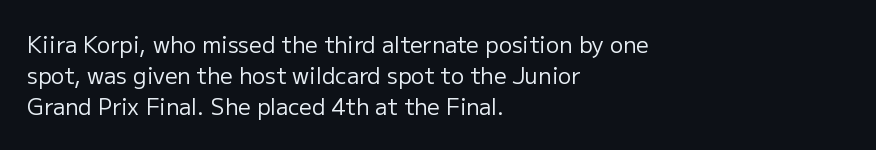
{"italic": "no", "bold": "no", "underline": "no", "align": "left", "line_spacing": "normal", "line_spacing_ratio": 1.42, "letter_spacing": "normal", "letter_spacing_em": 0.0, "glyph_px": 22}
